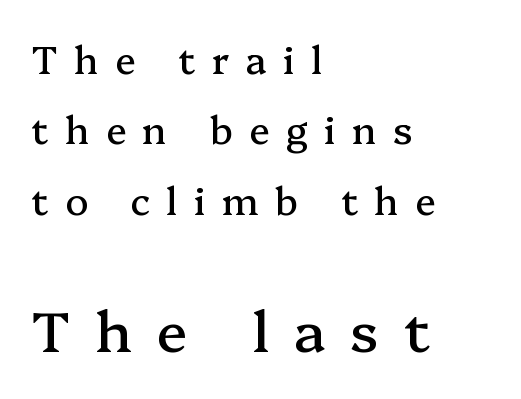
The image shows 57 px serif type, upright; set left-aligned, line spacing 1.85x, unusually wide letter spacing (+0.43 em), not underlined; the second (bottom) block is 1.5x larger; medium stroke contrast and a medium x-height.
